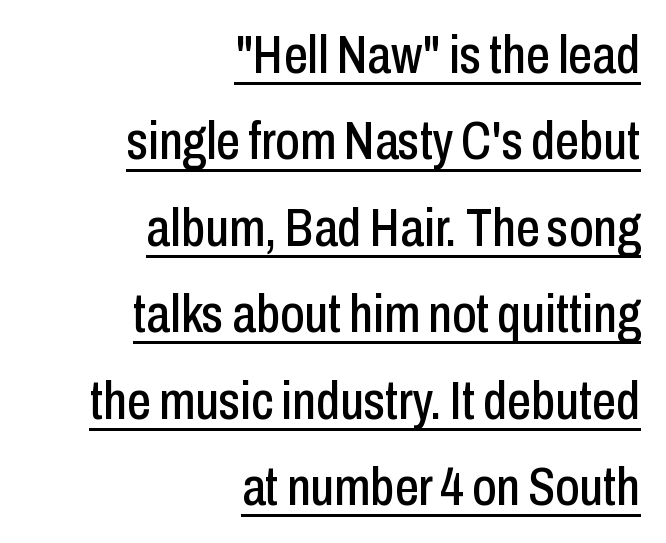
{"serif": "no", "italic": "no", "width": "condensed", "stroke_contrast": "low", "x_height": "medium", "monospaced": "no", "underline": "yes", "align": "right", "line_spacing": "normal", "line_spacing_ratio": 1.63, "letter_spacing": "normal", "letter_spacing_em": 0.0, "glyph_px": 53}
